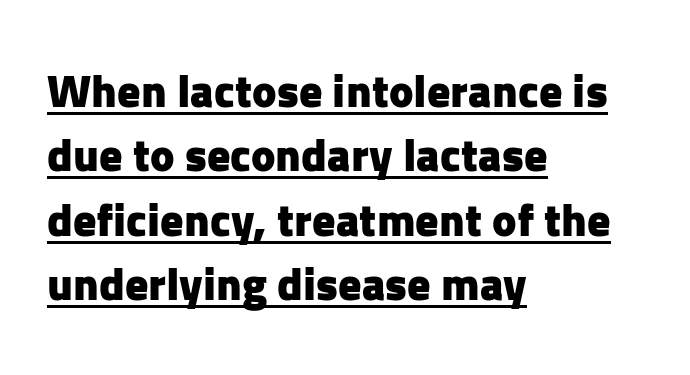
{"serif": "no", "italic": "no", "bold": "yes", "weight": "heavy", "width": "normal", "stroke_contrast": "low", "x_height": "medium", "monospaced": "no", "underline": "yes", "align": "left", "line_spacing": "normal", "line_spacing_ratio": 1.4, "letter_spacing": "normal", "letter_spacing_em": 0.0, "glyph_px": 46}
